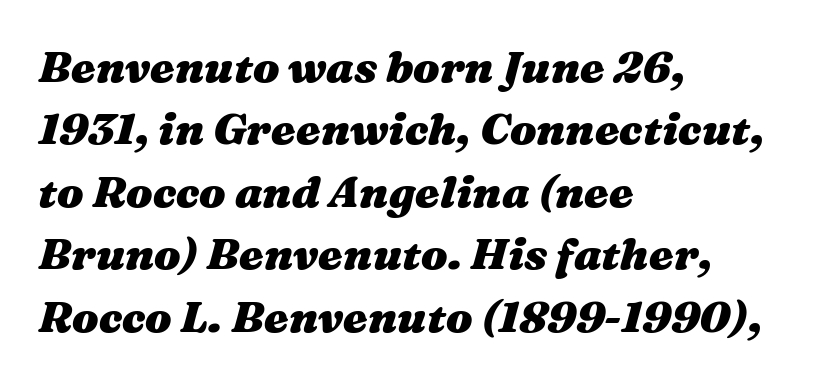
The image shows 44 px heavy, wide type, italic (leaning right); set left-aligned, normal line spacing (1.42x), normal letter spacing, not underlined; medium stroke contrast and a medium x-height.
